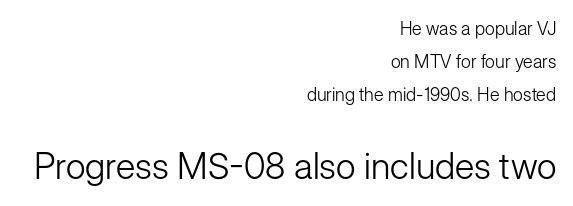
The image shows 36 px light sans-serif type, upright; set right-aligned, line spacing 1.82x, normal letter spacing, not underlined; the second (bottom) block is 2.0x larger; low stroke contrast and a medium x-height.
